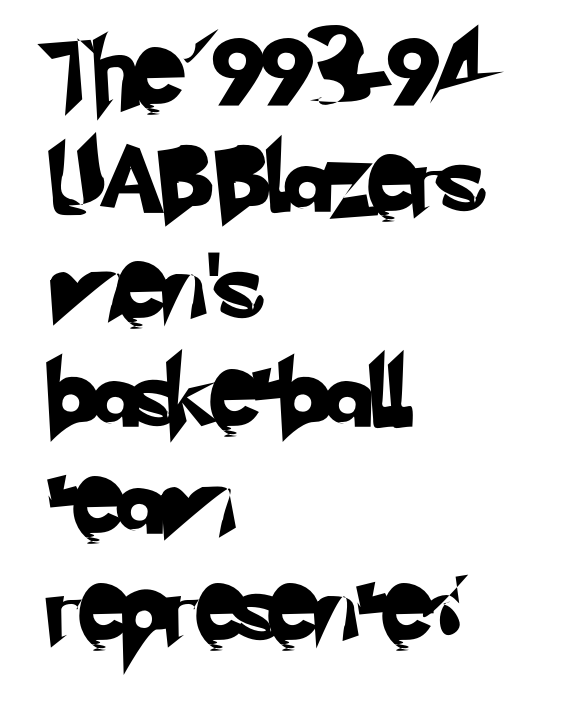
{"serif": "no", "width": "normal", "stroke_contrast": "low", "x_height": "small", "monospaced": "no", "underline": "no", "align": "left", "line_spacing": "normal", "line_spacing_ratio": 1.6, "letter_spacing": "normal", "letter_spacing_em": 0.0, "glyph_px": 67}
